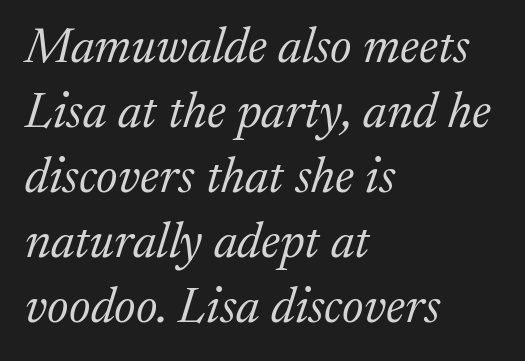
The image shows 50 px light serif type, italic (leaning right); set left-aligned, normal line spacing (1.3x), normal letter spacing, not underlined; medium stroke contrast and a medium x-height.
